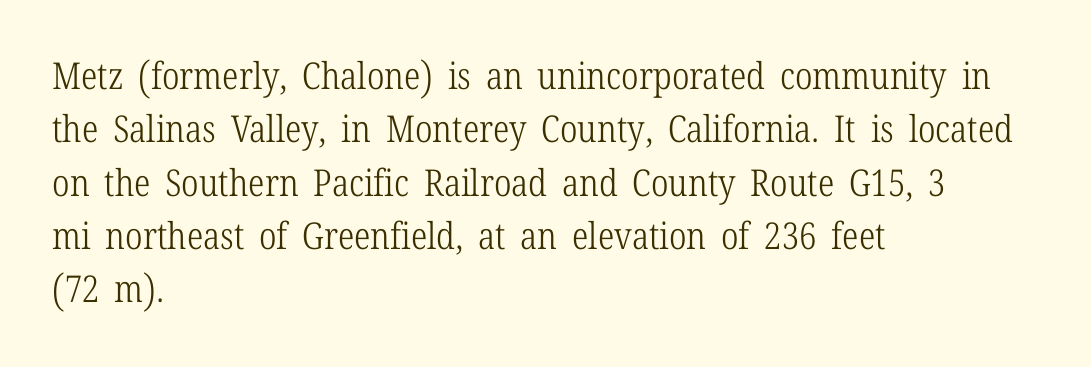
The image shows 37 px light, condensed serif type, upright; set left-aligned, normal line spacing (1.44x), normal letter spacing, not underlined; low stroke contrast and a medium x-height.
